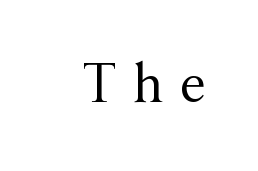
The image shows 52 px regular-weight serif type, upright; set unusually wide letter spacing (+0.33 em), not underlined; medium stroke contrast and a medium x-height.
